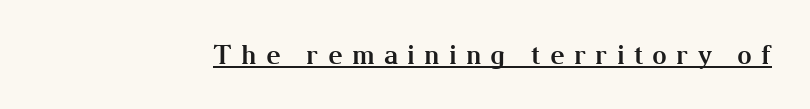
It's the straight-up-and-down kind of type. Underlining? Definitely there. How are the letters spaced? Widely, with obvious added tracking. Weight check: bold — yes, fully.
